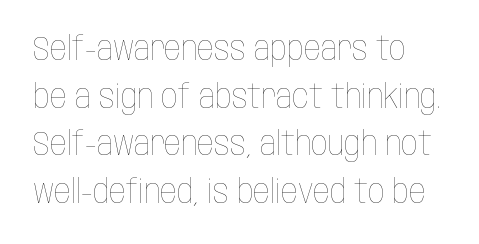
Clear beneath every line of the passage. Horizontal bands of white between lines are of average thickness. The tracking reads as untouched default to a designer's eye. Designer's note — italics off, roman on. Think standard paragraph weight, or any step lighter than that. Each letter keeps its own natural width here, so spacing adapts to shape.
